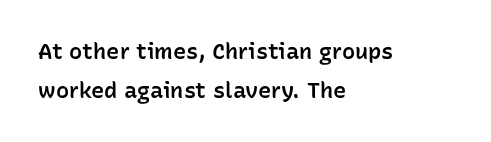
Notice the strokes are somewhat thickened but not fully heavy: this is a semibold. A typesetter would call this zero additional tracking. A bare baseline throughout the passage. Leftover space on each line is placed entirely after the last word. Upright lettering throughout.
